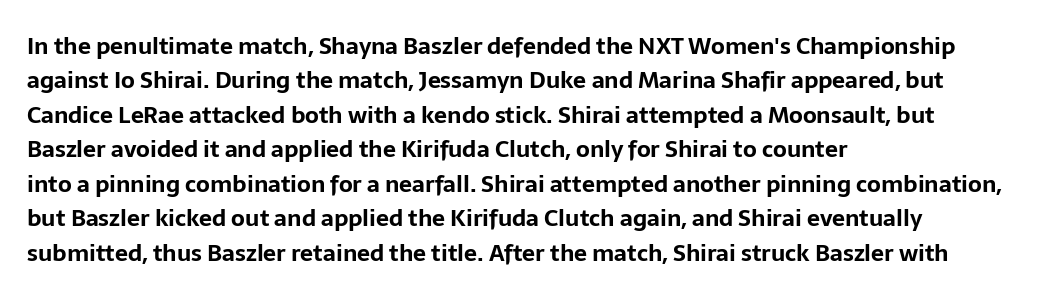
The image shows 23 px bold type, upright; set left-aligned, normal line spacing (1.5x), normal letter spacing, not underlined.
